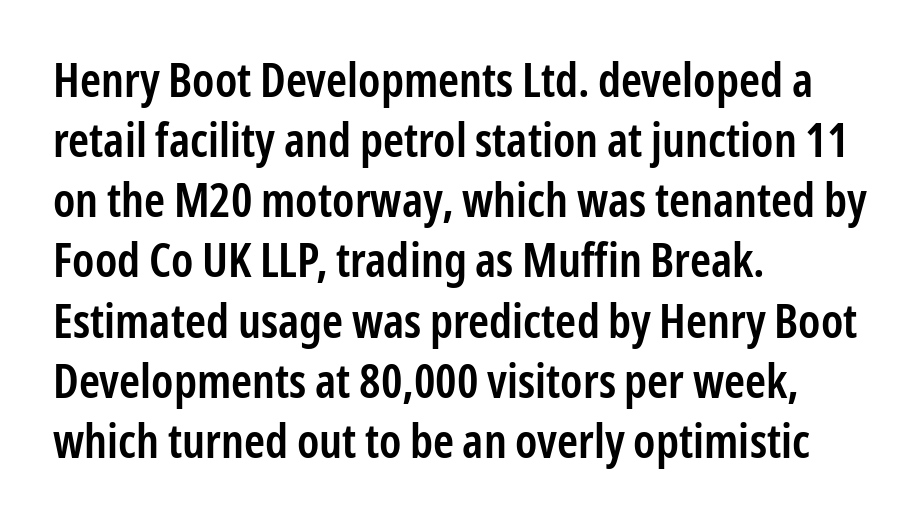
{"serif": "no", "italic": "no", "bold": "semi", "weight": "semibold", "width": "condensed", "stroke_contrast": "low", "x_height": "medium", "monospaced": "no", "underline": "no", "align": "left", "line_spacing": "normal", "line_spacing_ratio": 1.28, "letter_spacing": "normal", "letter_spacing_em": 0.0, "glyph_px": 47}
